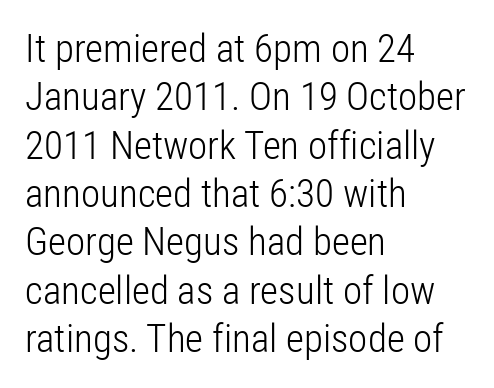
Every row of glyphs begins at an identical x-position on the left. Here the designer chose a conventional face with non-uniform glyph widths. A light-to-regular cut is what we see here. Words float on clear page, feet unadorned. No feet cap the strokes, marking this as sans-serif type. Inter-character spacing is left at the font's built-in metrics.
